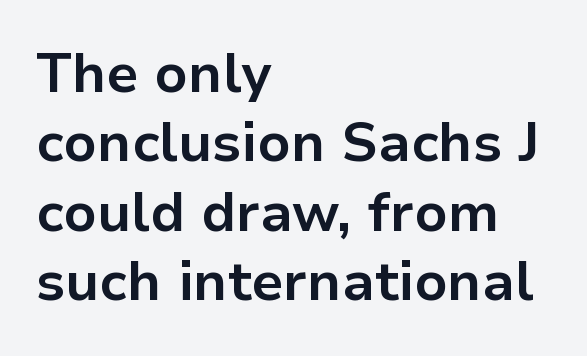
{"serif": "no", "italic": "no", "bold": "yes", "weight": "bold", "width": "normal", "stroke_contrast": "low", "x_height": "medium", "monospaced": "no", "underline": "no", "align": "left", "line_spacing": "normal", "line_spacing_ratio": 1.26, "letter_spacing": "normal", "letter_spacing_em": 0.0, "glyph_px": 55}
